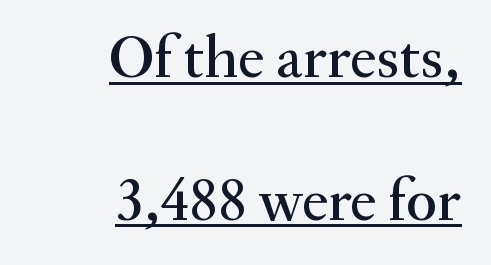
{"serif": "yes", "italic": "no", "width": "normal", "stroke_contrast": "medium", "x_height": "small", "monospaced": "no", "underline": "yes", "align": "right", "line_spacing": "loose", "line_spacing_ratio": 2.34, "letter_spacing": "normal", "letter_spacing_em": 0.0, "glyph_px": 61}
